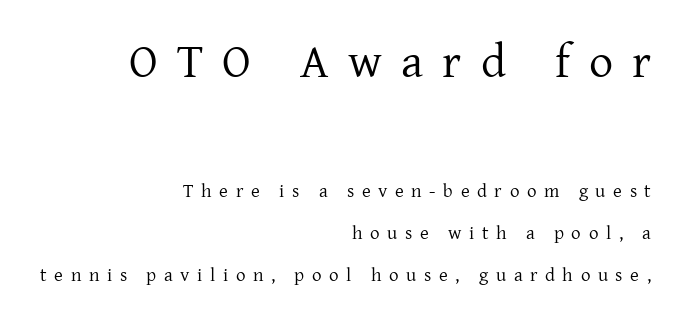
The image shows 48 px regular-weight serif type, upright; set right-aligned, loose line spacing (2.22x), unusually wide letter spacing (+0.4 em), not underlined; the first (top) block is 2.53x larger; low stroke contrast and a medium x-height.
